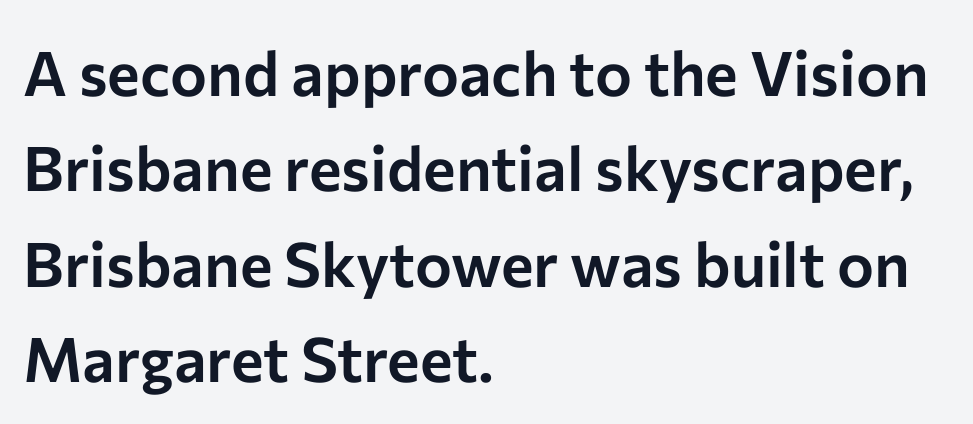
Q: Is the text italic (slanted)? A: No, it is upright.
Q: Is the typeface a serif or a sans-serif typeface? A: Sans-serif.
Q: Is the text underlined? A: No.
Q: How is the paragraph aligned? A: Left-aligned.
Q: Is the spacing between letters normal or unusually wide? A: Normal.
Q: Is the spacing between lines tight, normal or loose? A: Normal.
Q: Width (condensed, normal, or wide)? A: Normal.
Q: Stroke contrast? A: Low.
Q: x-height? A: Medium.
Q: Monospaced? A: No.
